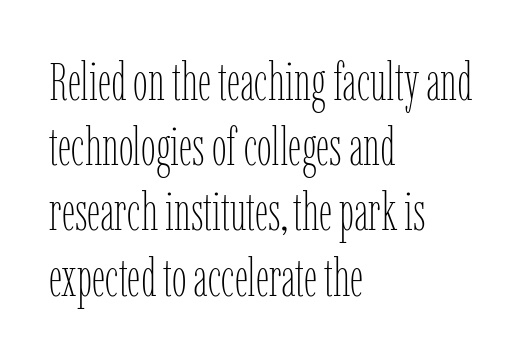
The image shows 53 px thin, condensed type, upright; set left-aligned, line spacing 1.23x, normal letter spacing, not underlined; low stroke contrast and a medium x-height.
